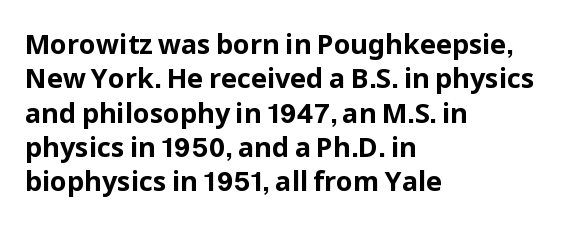
{"italic": "no", "bold": "yes", "underline": "no", "align": "left", "line_spacing": "normal", "line_spacing_ratio": 1.27, "letter_spacing": "normal", "letter_spacing_em": 0.0, "glyph_px": 27}
